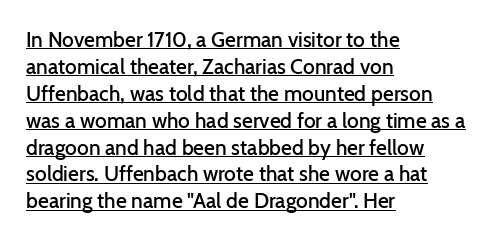
The image shows 21 px text type, upright; set left-aligned, normal line spacing (1.28x), normal letter spacing, underlined.
